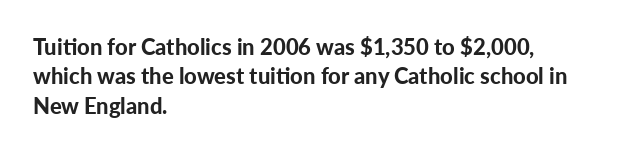
The vertical gap from one line to the next is medium. The rendering uses a bold face; every stroke is thick and dark. When letters stand straight like this, we call the style roman or upright. A typesetter would call this zero additional tracking.
